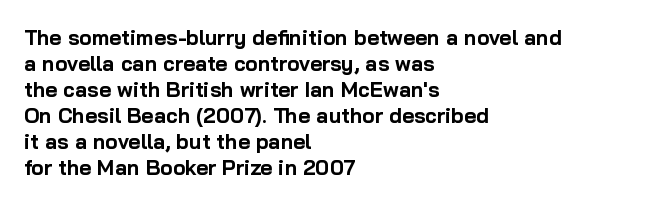
The strokes are fattened all the way to bold. Visually the block forms a straight wall on the left and a jagged coastline on the right. A typesetter would mark this as roman, not italic. The words here are not underlined.
